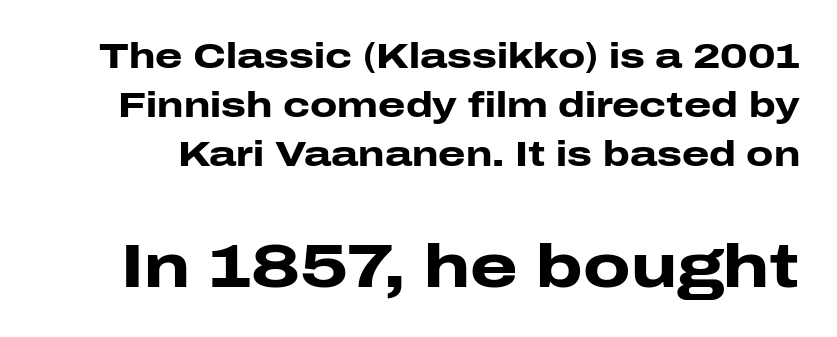
The image shows 61 px heavy, wide sans-serif type, upright; set normal line spacing (1.4x), normal letter spacing, not underlined; the second (bottom) block is 1.74x larger; low stroke contrast and a medium x-height.
